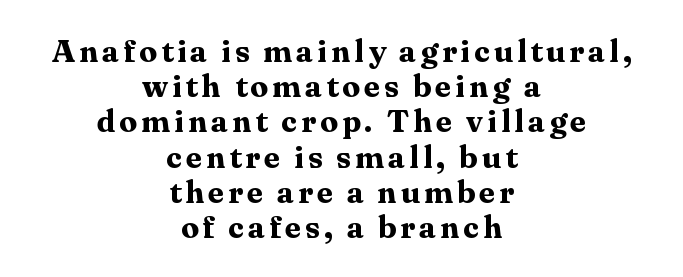
Q: Is the text bold? A: Yes.
Q: Is the text italic (slanted)? A: No, it is upright.
Q: Is the typeface a serif or a sans-serif typeface? A: Serif.
Q: Is the text underlined? A: No.
Q: How is the paragraph aligned? A: Centered.
Q: Is the spacing between lines tight, normal or loose? A: Tight.
Q: Width (condensed, normal, or wide)? A: Normal.
Q: Stroke contrast? A: Medium.
Q: x-height? A: Medium.
Q: Monospaced? A: No.
